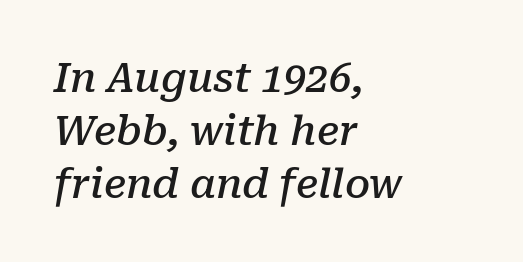
{"serif": "yes", "italic": "yes", "lean": "right", "slant_degrees": 10, "bold": "semi", "weight": "semibold", "width": "normal", "stroke_contrast": "low", "x_height": "medium", "monospaced": "no", "underline": "no", "align": "left", "line_spacing": "normal", "line_spacing_ratio": 1.32, "letter_spacing": "normal", "letter_spacing_em": 0.0, "glyph_px": 40}
